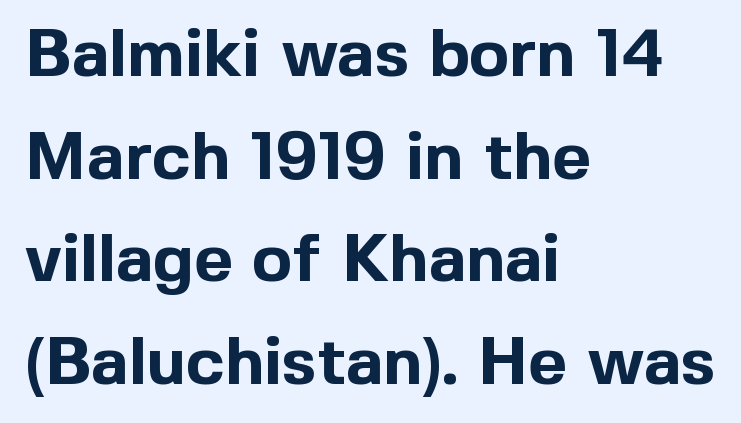
Q: Is the text bold? A: Yes.
Q: Is the text italic (slanted)? A: No, it is upright.
Q: Is the typeface a serif or a sans-serif typeface? A: Sans-serif.
Q: Is the text underlined? A: No.
Q: How is the paragraph aligned? A: Left-aligned.
Q: Is the spacing between letters normal or unusually wide? A: Normal.
Q: Is the spacing between lines tight, normal or loose? A: Normal.
Q: Width (condensed, normal, or wide)? A: Normal.
Q: x-height? A: Medium.
Q: Monospaced? A: No.
